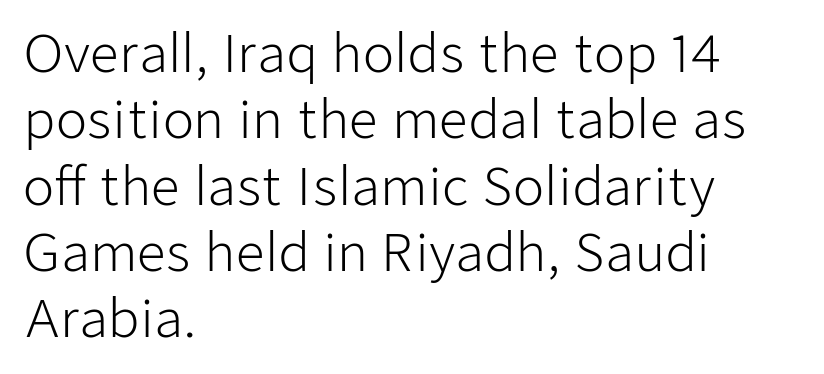
The image shows 51 px light sans-serif type, upright; set left-aligned, normal line spacing (1.3x), normal letter spacing, not underlined; low stroke contrast and a medium x-height.
